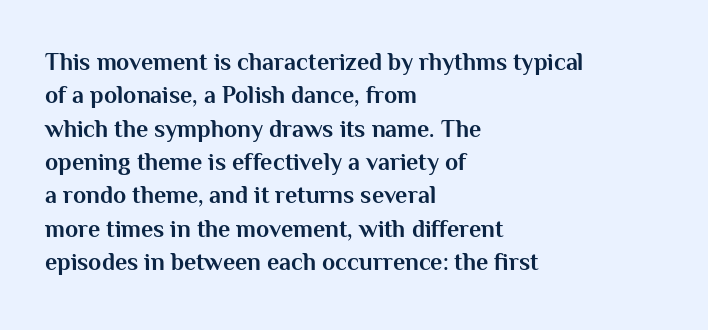
{"italic": "no", "bold": "yes", "underline": "no", "align": "left", "line_spacing": "normal", "line_spacing_ratio": 1.39, "letter_spacing": "normal", "letter_spacing_em": 0.0, "glyph_px": 24}
